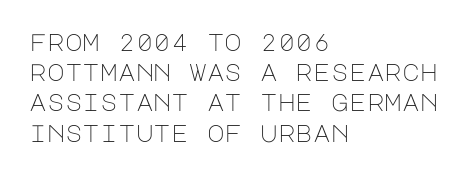
{"italic": "no", "bold": "no", "underline": "no", "align": "left", "line_spacing": "normal", "line_spacing_ratio": 1.26, "letter_spacing": "normal", "letter_spacing_em": 0.0, "glyph_px": 24}
